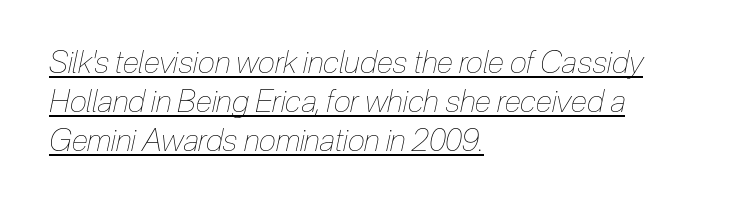
{"italic": "yes", "lean": "right", "slant_degrees": 12, "bold": "no", "weight": "thin", "width": "condensed", "stroke_contrast": "low", "x_height": "medium", "monospaced": "no", "underline": "yes", "align": "left", "line_spacing": "normal", "line_spacing_ratio": 1.26, "letter_spacing": "normal", "letter_spacing_em": 0.0, "glyph_px": 31}
